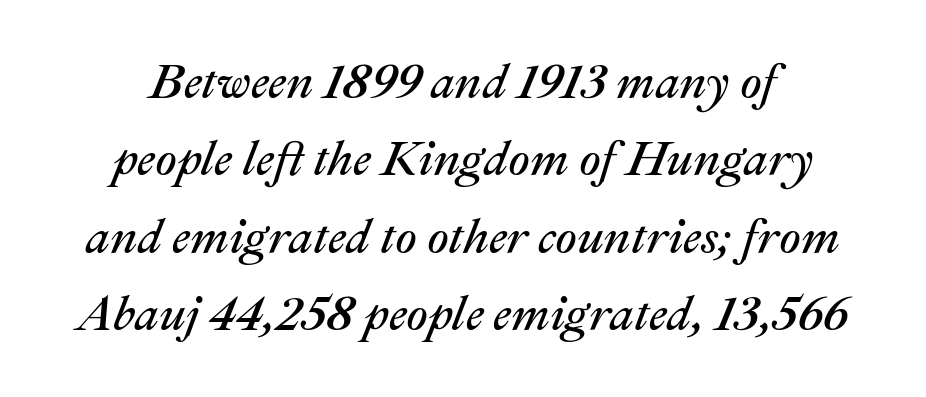
The image shows 48 px regular-weight type, italic (leaning right); set normal line spacing (1.61x), normal letter spacing, not underlined; medium stroke contrast and a medium x-height.
